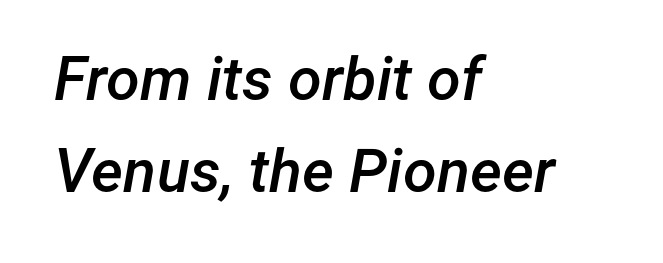
Q: Is the text bold? A: Semi-bold.
Q: Is the text italic (slanted)? A: Yes, it leans right by about 12 degrees.
Q: Is the text underlined? A: No.
Q: How is the paragraph aligned? A: Left-aligned.
Q: Is the spacing between letters normal or unusually wide? A: Normal.
Q: Is the spacing between lines tight, normal or loose? A: Normal.
Q: Width (condensed, normal, or wide)? A: Normal.
Q: Stroke contrast? A: Low.
Q: x-height? A: Medium.
Q: Monospaced? A: No.
